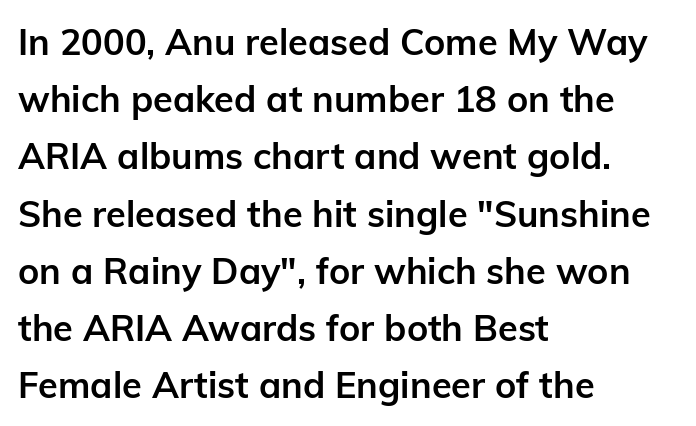
Successive baselines arrive at the customary interval. Bare-footed words on every line. Stroke terminals: plain, sans-serif. The face used here is proportionally spaced, like ordinary book or web type.
